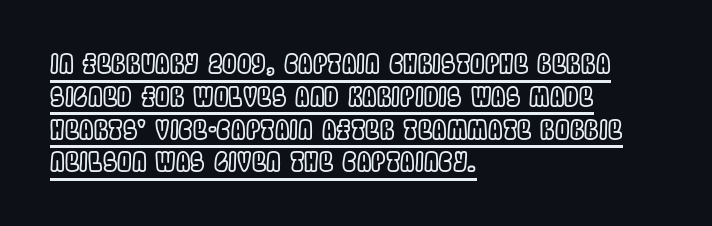
Q: Is the text italic (slanted)? A: No, it is upright.
Q: Is the text underlined? A: Yes.
Q: How is the paragraph aligned? A: Left-aligned.
Q: Is the spacing between letters normal or unusually wide? A: Normal.
Q: Is the spacing between lines tight, normal or loose? A: Normal.
